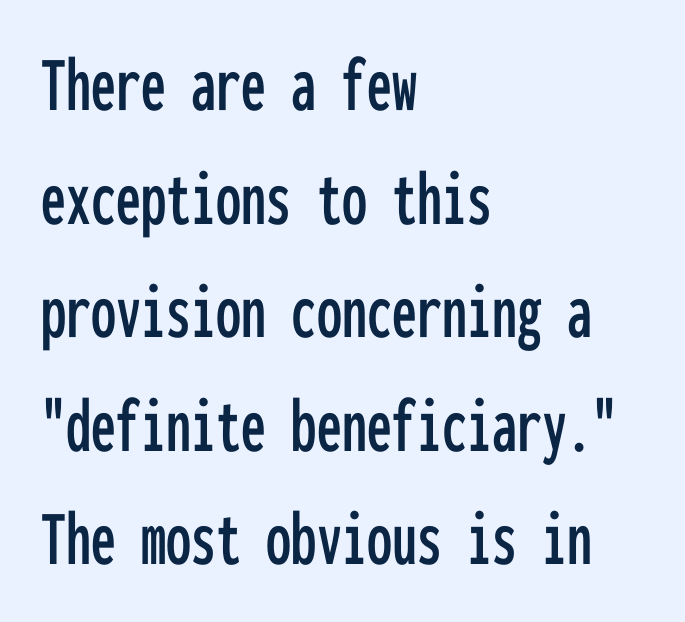
{"serif": "no", "italic": "no", "width": "condensed", "stroke_contrast": "low", "x_height": "medium", "monospaced": "yes", "underline": "no", "align": "left", "line_spacing": "normal", "line_spacing_ratio": 1.42, "letter_spacing": "normal", "letter_spacing_em": 0.0, "glyph_px": 80}
